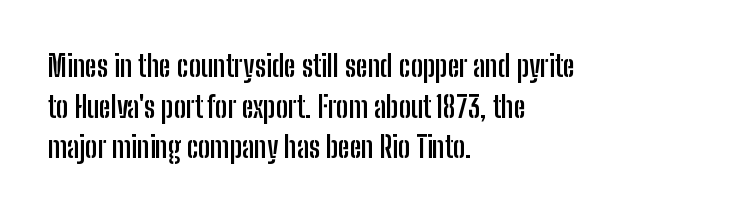
Q: Is the text bold? A: Yes.
Q: Is the text italic (slanted)? A: No, it is upright.
Q: Is the typeface a serif or a sans-serif typeface? A: Sans-serif.
Q: Is the text underlined? A: No.
Q: How is the paragraph aligned? A: Left-aligned.
Q: Is the spacing between letters normal or unusually wide? A: Normal.
Q: Is the spacing between lines tight, normal or loose? A: Normal.
Q: Width (condensed, normal, or wide)? A: Condensed.
Q: Stroke contrast? A: Low.
Q: x-height? A: Medium.
Q: Monospaced? A: No.
